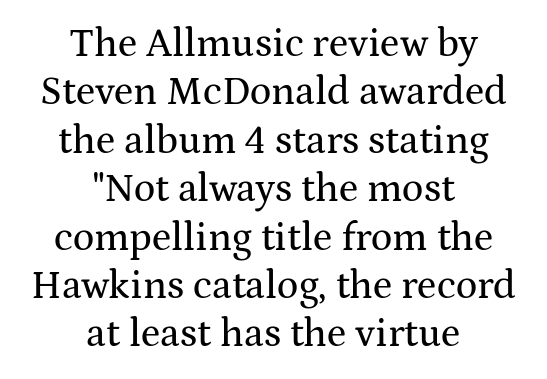
The image shows 40 px wide serif type, upright; set centered, line spacing 1.21x, normal letter spacing, not underlined; medium stroke contrast and a medium x-height.
